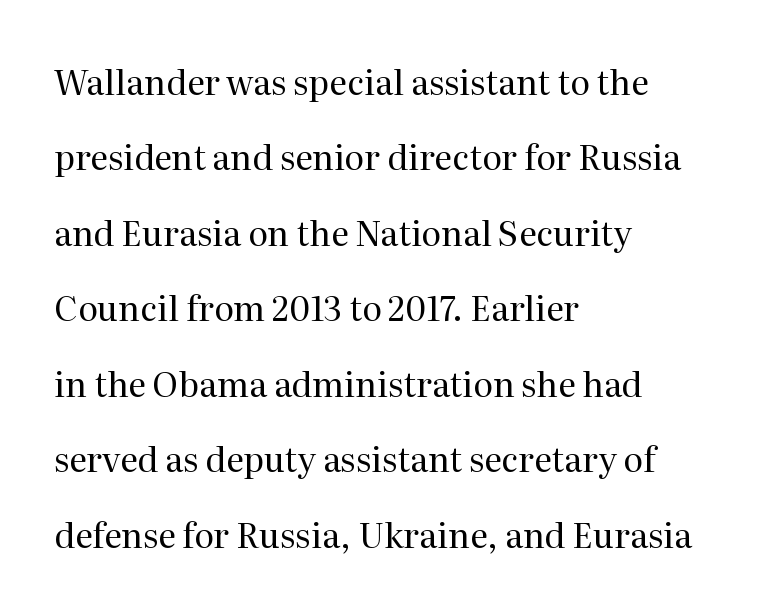
Q: Is the text bold? A: No.
Q: Is the text italic (slanted)? A: No, it is upright.
Q: Is the typeface a serif or a sans-serif typeface? A: Serif.
Q: Is the text underlined? A: No.
Q: How is the paragraph aligned? A: Left-aligned.
Q: Is the spacing between letters normal or unusually wide? A: Normal.
Q: Is the spacing between lines tight, normal or loose? A: Loose.
Q: Width (condensed, normal, or wide)? A: Normal.
Q: Stroke contrast? A: Medium.
Q: x-height? A: Medium.
Q: Monospaced? A: No.
